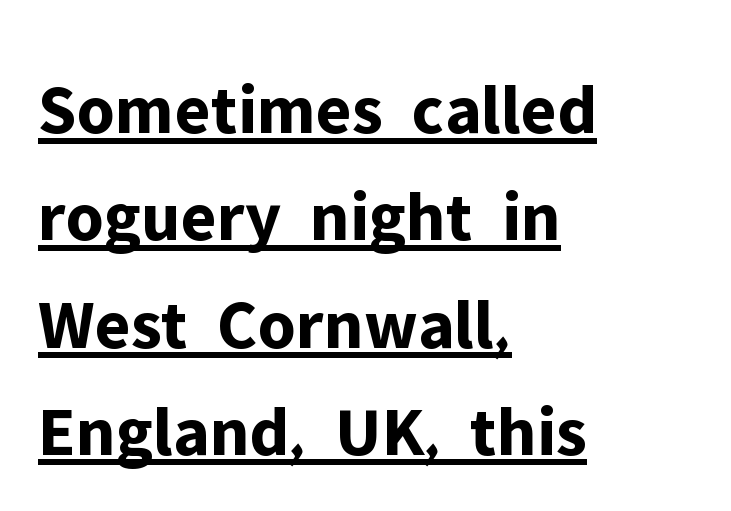
{"serif": "no", "italic": "no", "bold": "yes", "weight": "bold", "width": "normal", "stroke_contrast": "low", "x_height": "medium", "monospaced": "no", "underline": "yes", "align": "left", "line_spacing": "normal", "line_spacing_ratio": 1.49, "letter_spacing": "normal", "letter_spacing_em": 0.0, "glyph_px": 72}
